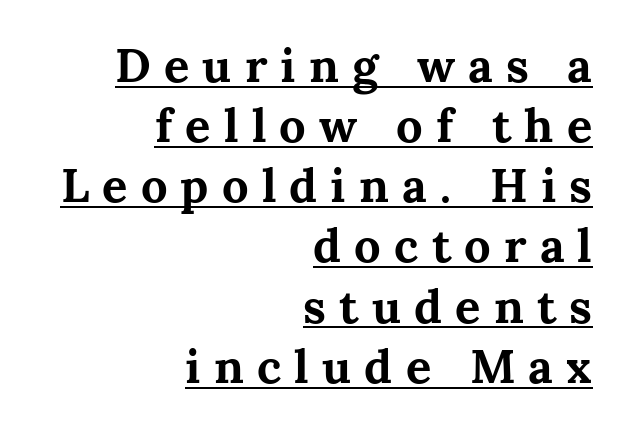
{"serif": "yes", "italic": "no", "bold": "yes", "weight": "bold", "width": "normal", "stroke_contrast": "medium", "x_height": "medium", "monospaced": "no", "underline": "yes", "align": "right", "line_spacing": "normal", "line_spacing_ratio": 1.28, "letter_spacing": "wide", "letter_spacing_em": 0.28, "glyph_px": 47}
